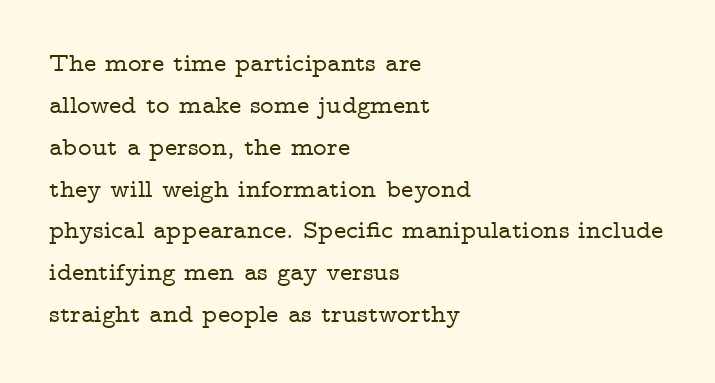
The image shows 26 px text type, upright; set left-aligned, normal line spacing (1.61x), normal letter spacing, not underlined.
